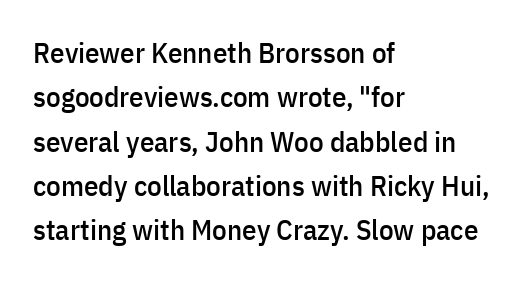
A typesetter would call this proportional, since set widths differ per character. A sans-serif font was chosen for this passage. The gap between lines stays unmarked. Vertical strokes here are truly vertical. Normally led — the rows are evenly, conventionally spaced. The tracking reads as untouched default to a designer's eye.
